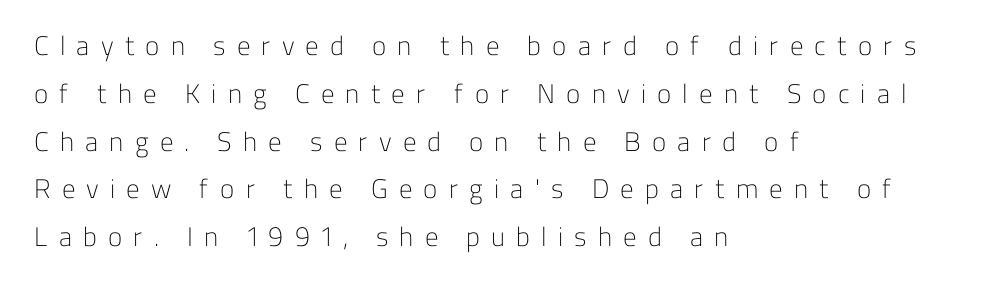
Q: Is the text bold? A: No.
Q: Is the text italic (slanted)? A: No, it is upright.
Q: Is the text underlined? A: No.
Q: How is the paragraph aligned? A: Left-aligned.
Q: Is the spacing between letters normal or unusually wide? A: Unusually wide.
